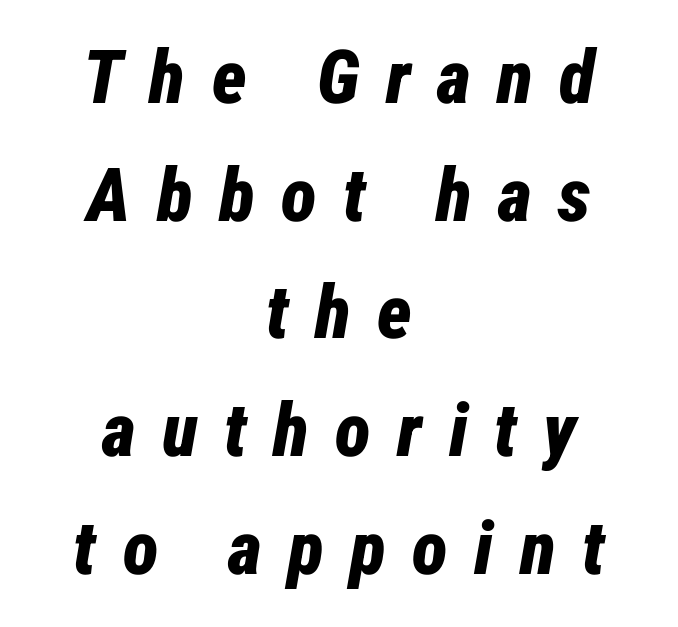
The image shows 74 px bold, condensed type, italic (leaning right); set centered, normal line spacing (1.59x), unusually wide letter spacing (+0.36 em), not underlined; low stroke contrast and a medium x-height.
